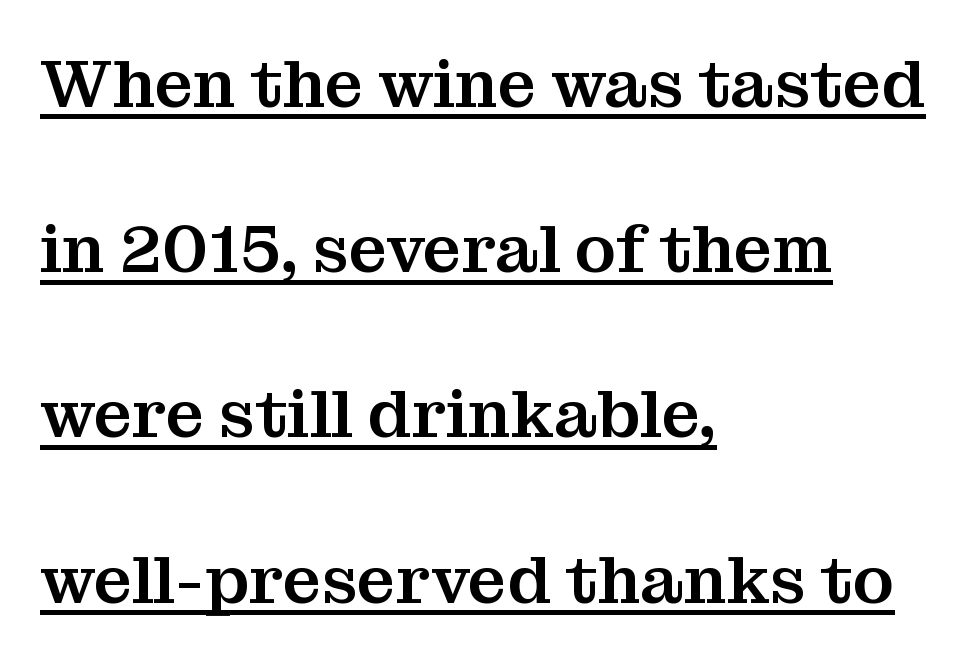
The rendered words wear a rule along their underside. The type sits square on the baseline with zero lean. The letters advance in unequal steps, a hallmark of proportional type. These lines are set flush left with a ragged right edge. Reading down the column, the eye jumps a long way to each next line. Characters follow at the spacing the type designer built in.
